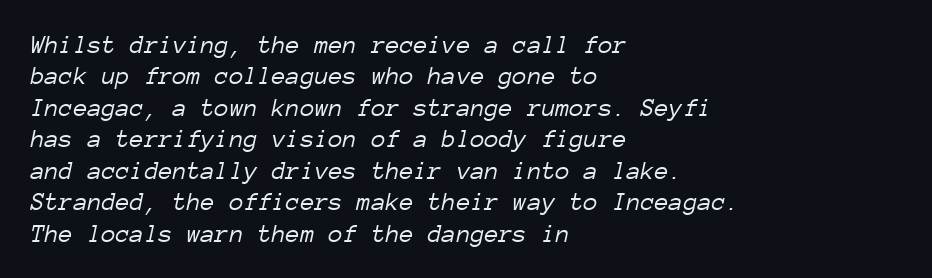
{"italic": "yes", "lean": "right", "slant_degrees": 12, "bold": "no", "underline": "no", "align": "left", "line_spacing_ratio": 1.21, "letter_spacing": "normal", "letter_spacing_em": 0.0, "glyph_px": 26}
